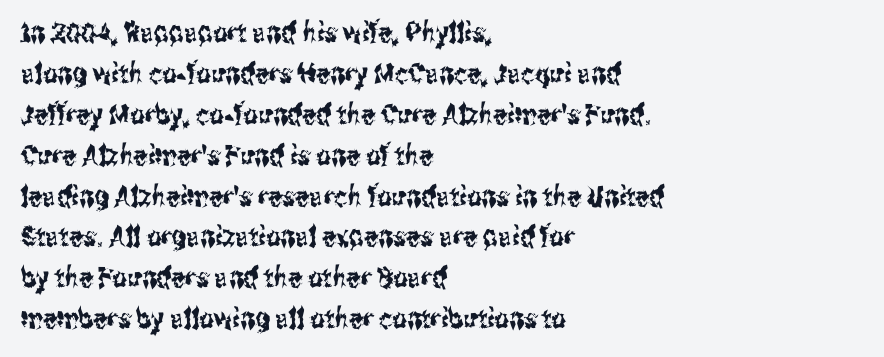
Q: Is the text italic (slanted)? A: No, it is upright.
Q: Is the typeface a serif or a sans-serif typeface? A: Sans-serif.
Q: Is the text underlined? A: No.
Q: How is the paragraph aligned? A: Left-aligned.
Q: Is the spacing between letters normal or unusually wide? A: Normal.
Q: Is the spacing between lines tight, normal or loose? A: Normal.
Q: Width (condensed, normal, or wide)? A: Condensed.
Q: Stroke contrast? A: Medium.
Q: x-height? A: Medium.
Q: Monospaced? A: No.
